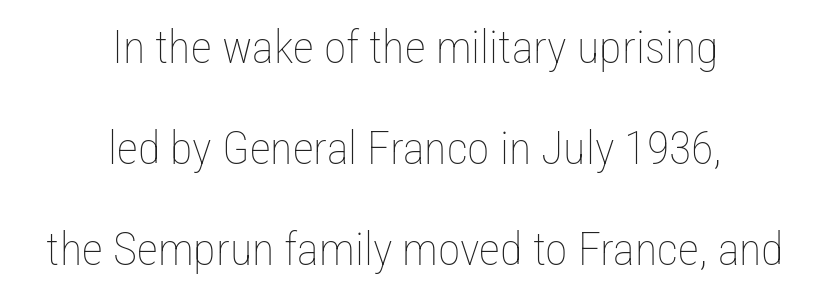
{"italic": "no", "bold": "no", "weight": "thin", "width": "condensed", "stroke_contrast": "low", "x_height": "medium", "monospaced": "no", "underline": "no", "align": "center", "line_spacing": "loose", "line_spacing_ratio": 2.2, "letter_spacing": "normal", "letter_spacing_em": 0.0, "glyph_px": 46}
